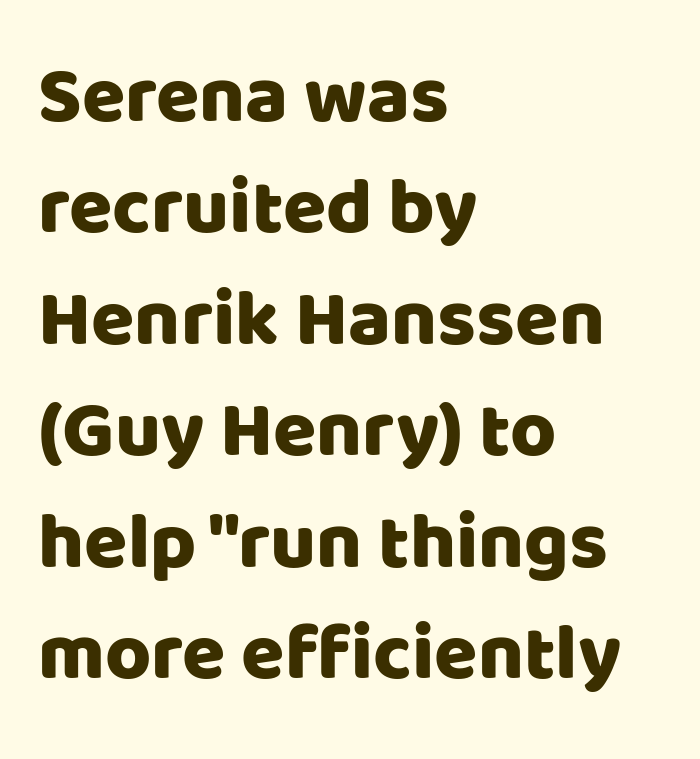
The image shows 79 px sans-serif type, upright; set left-aligned, normal line spacing (1.41x), normal letter spacing, not underlined; low stroke contrast and a large x-height.
